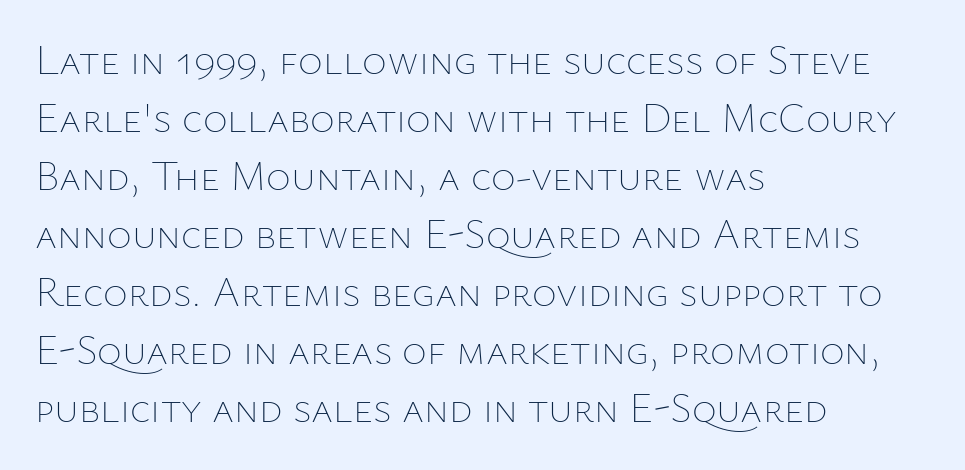
{"italic": "no", "bold": "no", "weight": "thin", "width": "normal", "stroke_contrast": "low", "x_height": "medium", "monospaced": "no", "underline": "no", "align": "left", "line_spacing": "normal", "line_spacing_ratio": 1.38, "letter_spacing": "normal", "letter_spacing_em": 0.0, "glyph_px": 42}
